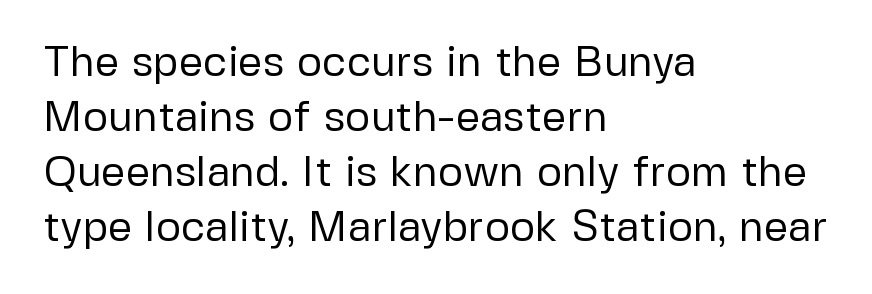
{"serif": "no", "italic": "no", "bold": "no", "weight": "regular", "width": "normal", "stroke_contrast": "low", "x_height": "medium", "monospaced": "no", "underline": "no", "align": "left", "line_spacing": "normal", "line_spacing_ratio": 1.28, "letter_spacing": "normal", "letter_spacing_em": 0.0, "glyph_px": 43}
